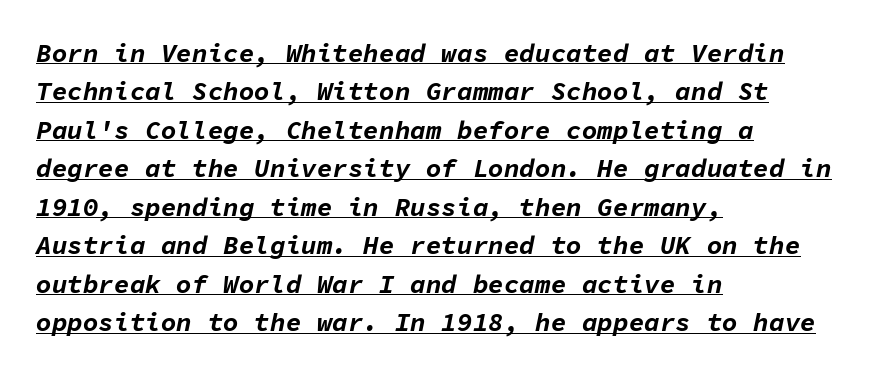
Q: Is the text bold? A: Yes.
Q: Is the text italic (slanted)? A: Yes, it leans right by about 11 degrees.
Q: Is the text underlined? A: Yes.
Q: How is the paragraph aligned? A: Left-aligned.
Q: Is the spacing between letters normal or unusually wide? A: Normal.
Q: Is the spacing between lines tight, normal or loose? A: Normal.
